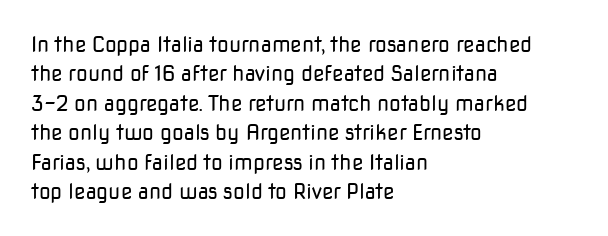
{"italic": "no", "bold": "no", "underline": "no", "align": "left", "line_spacing": "normal", "line_spacing_ratio": 1.4, "letter_spacing": "normal", "letter_spacing_em": 0.0, "glyph_px": 21}
